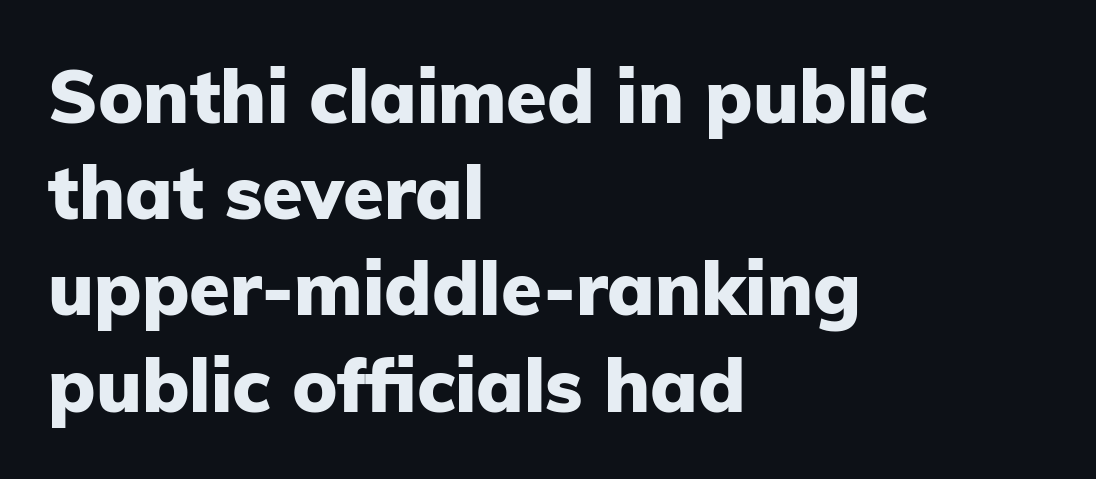
The image shows 74 px heavy sans-serif type, upright; set left-aligned, normal line spacing (1.3x), normal letter spacing, not underlined; low stroke contrast and a medium x-height.
